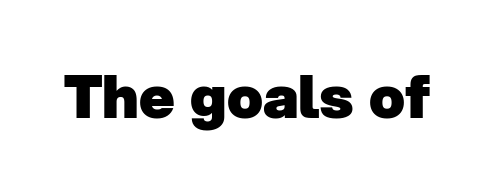
{"serif": "no", "bold": "yes", "weight": "heavy", "width": "normal", "stroke_contrast": "low", "x_height": "medium", "monospaced": "no", "underline": "no", "letter_spacing": "normal", "letter_spacing_em": 0.0, "glyph_px": 59}
